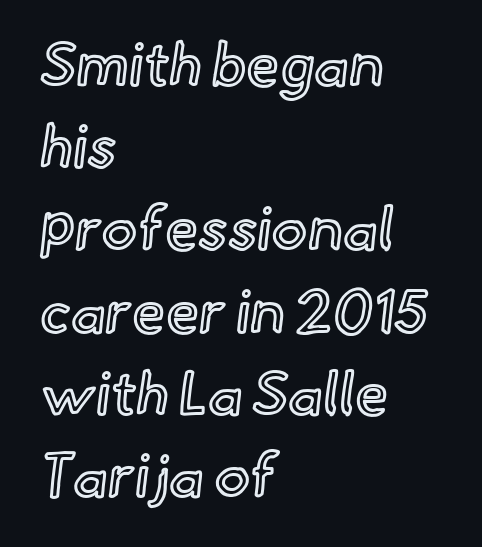
{"width": "normal", "x_height": "small", "monospaced": "no", "underline": "no", "align": "left", "line_spacing": "normal", "line_spacing_ratio": 1.37, "letter_spacing": "normal", "letter_spacing_em": 0.0, "glyph_px": 60}
